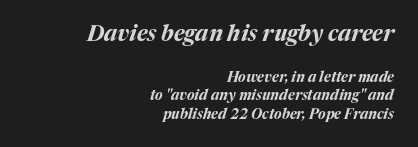
Q: Is the text bold? A: Yes.
Q: Is the text italic (slanted)? A: Yes, it leans right by about 17 degrees.
Q: Is the text underlined? A: No.
Q: How is the paragraph aligned? A: Right-aligned.
Q: Is the spacing between letters normal or unusually wide? A: Normal.
Q: Is the spacing between lines tight, normal or loose? A: Normal.
Q: Which block of text is set in a larger size, the first (top) or the second (bottom)? A: The first (top) one.
